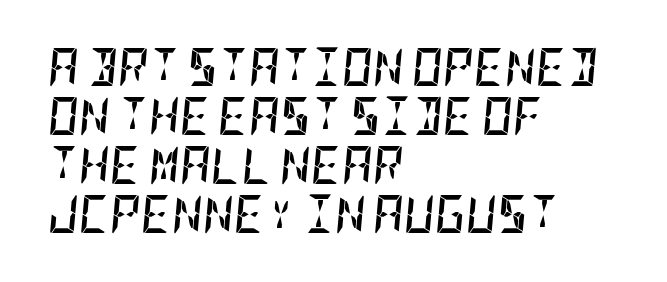
The image shows 38 px semibold, condensed type, italic (leaning right); set left-aligned, normal line spacing (1.29x), normal letter spacing, not underlined; low stroke contrast and a large x-height.
